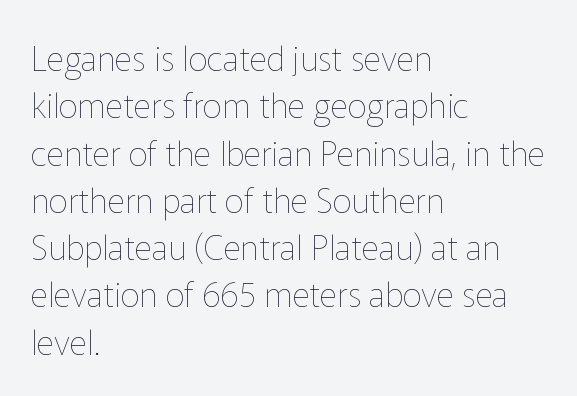
Q: Is the text bold? A: No.
Q: Is the text italic (slanted)? A: No, it is upright.
Q: Is the text underlined? A: No.
Q: How is the paragraph aligned? A: Left-aligned.
Q: Is the spacing between letters normal or unusually wide? A: Normal.
Q: Is the spacing between lines tight, normal or loose? A: Normal.
Q: Width (condensed, normal, or wide)? A: Normal.
Q: Stroke contrast? A: Low.
Q: x-height? A: Medium.
Q: Monospaced? A: No.
